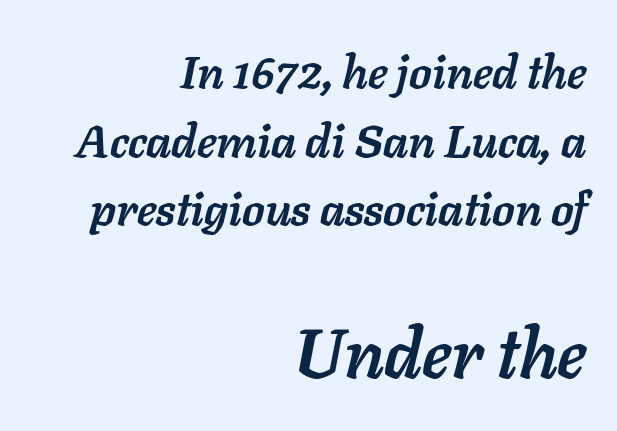
Emphasis by weight is at full strength: bold. Here the designer chose a conventional face with non-uniform glyph widths. Yep, that's italic — everything's leaning. What stands out about the letter spacing? Nothing — it is the standard amount.
